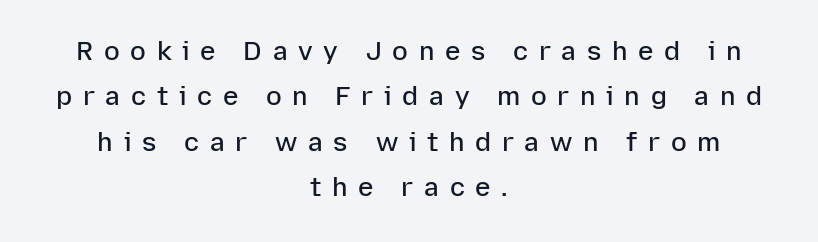
Horizontal alignment here is central, giving a formal, balanced look. Designer's note — italics off, roman on. The face used here is a semibold: visibly heavier than regular, lighter than bold. Substantial extra tracking has been applied to these lines.
